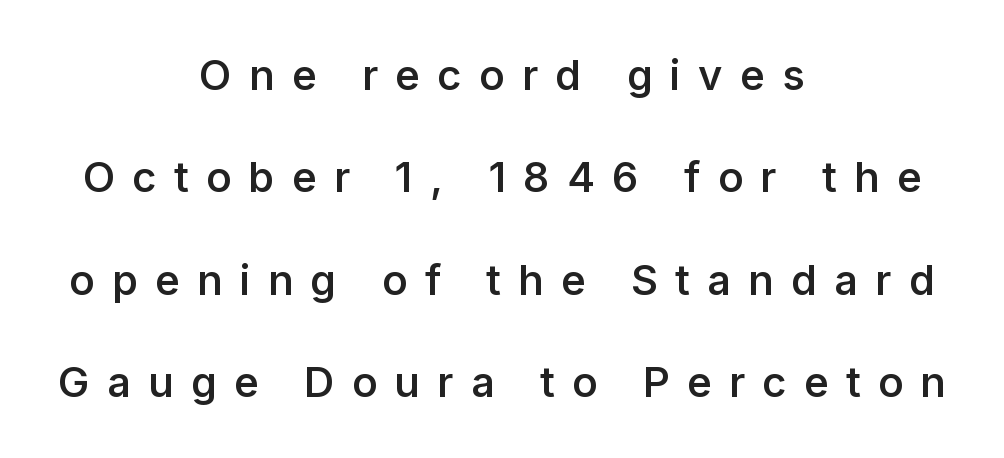
The type sits square on the baseline with zero lean. Someone cranked the tracking dial way up on this one. Each letter's strokes conclude bluntly, with no projecting serifs. Note the varied advance widths — an 'i' is clearly narrower than an 'm'. The glyphs have the mass of a demibold cut, below bold. The rendering uses a large line-height, opening up the rows.
